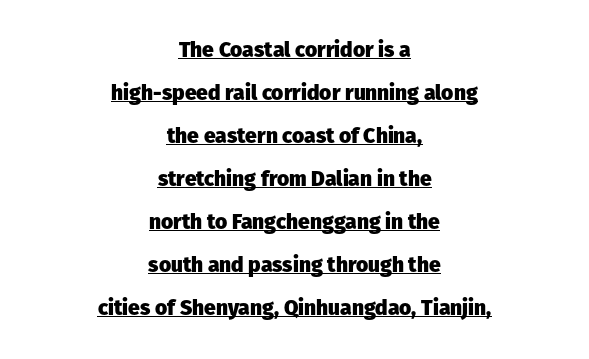
The image shows 21 px bold type, upright; set centered, loose line spacing (2.05x), normal letter spacing, underlined.
